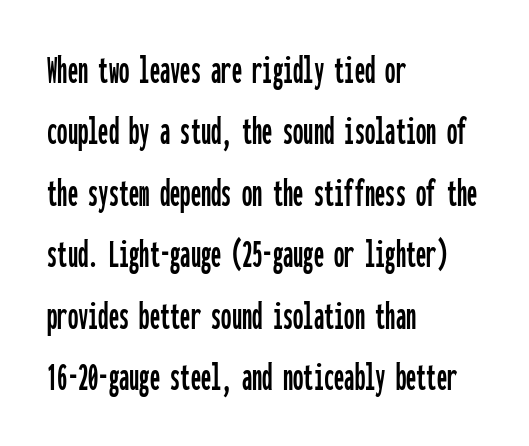
Q: Is the text italic (slanted)? A: No, it is upright.
Q: Is the typeface a serif or a sans-serif typeface? A: Sans-serif.
Q: Is the text underlined? A: No.
Q: How is the paragraph aligned? A: Left-aligned.
Q: Is the spacing between letters normal or unusually wide? A: Normal.
Q: Is the spacing between lines tight, normal or loose? A: Normal.
Q: Width (condensed, normal, or wide)? A: Condensed.
Q: Stroke contrast? A: Low.
Q: x-height? A: Medium.
Q: Monospaced? A: Yes.
